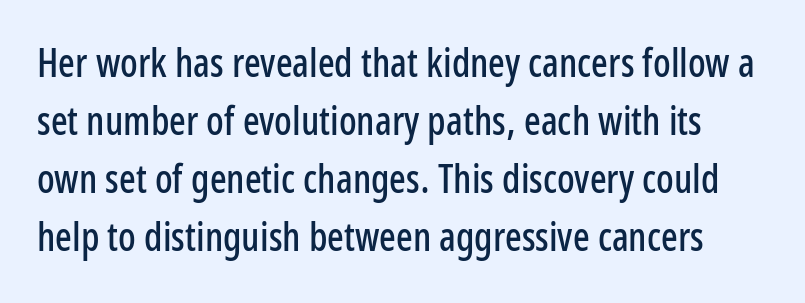
Q: Is the text italic (slanted)? A: No, it is upright.
Q: Is the typeface a serif or a sans-serif typeface? A: Sans-serif.
Q: Is the text underlined? A: No.
Q: Is the spacing between letters normal or unusually wide? A: Normal.
Q: Is the spacing between lines tight, normal or loose? A: Normal.
Q: Width (condensed, normal, or wide)? A: Condensed.
Q: Stroke contrast? A: Low.
Q: x-height? A: Medium.
Q: Monospaced? A: No.
